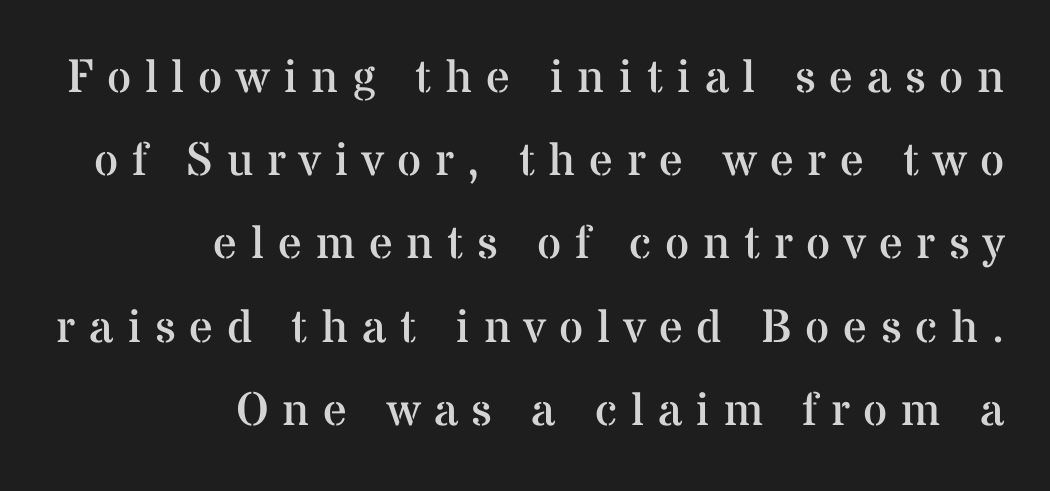
The image shows 47 px regular-weight serif type, upright; set right-aligned, line spacing 1.77x, unusually wide letter spacing (+0.29 em), not underlined; medium stroke contrast and a medium x-height.
